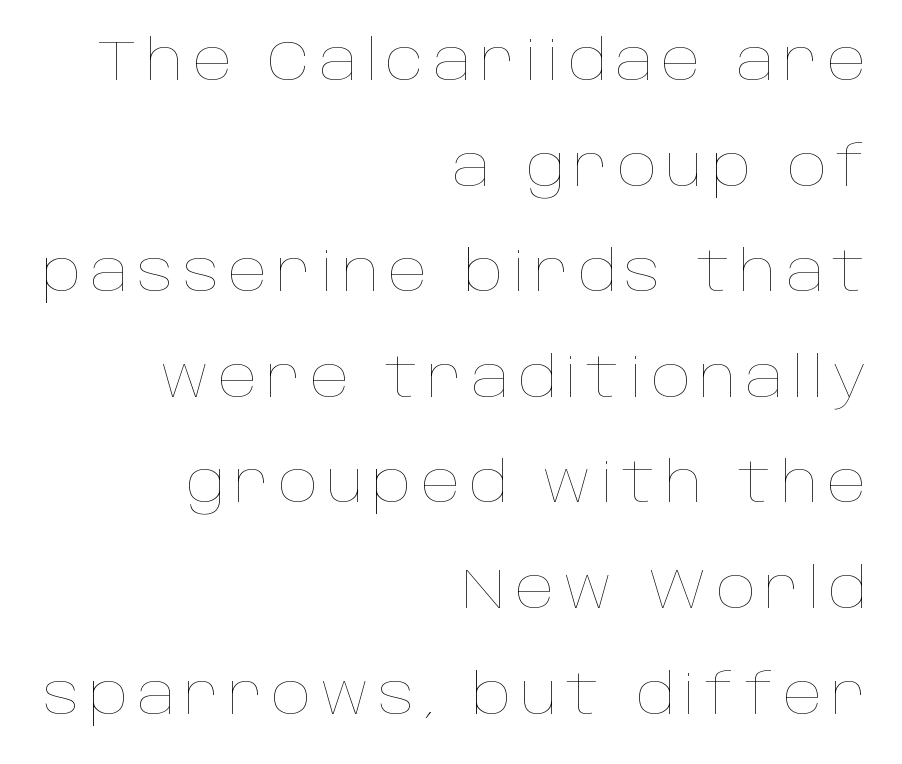
The image shows 55 px thin type, upright; set right-aligned, loose line spacing (1.92x), not underlined; low stroke contrast and a large x-height.
